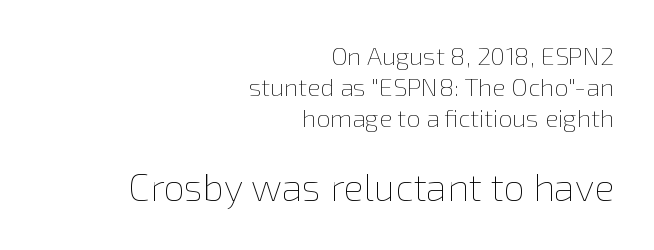
The typography opts for an upright posture over an oblique one. Beneath every word, the page is bare. Is the letter spacing exaggerated? No — it looks like the ordinary default. Heft: none added — not bold. Size contrast runs from small at the top to large at the bottom.
